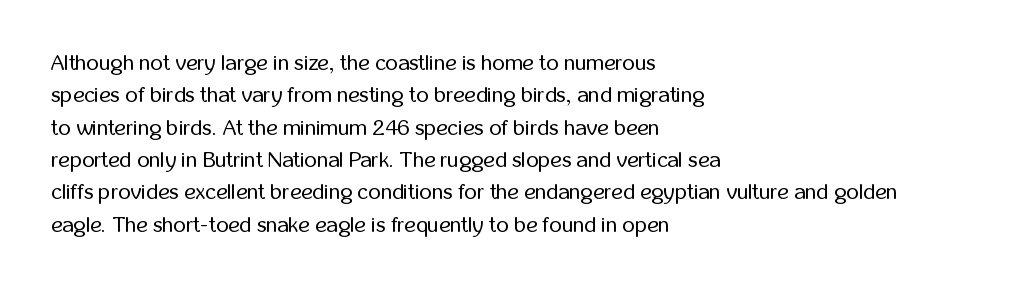
{"italic": "no", "bold": "no", "underline": "no", "align": "left", "line_spacing": "normal", "line_spacing_ratio": 1.47, "letter_spacing": "normal", "letter_spacing_em": 0.0, "glyph_px": 22}
